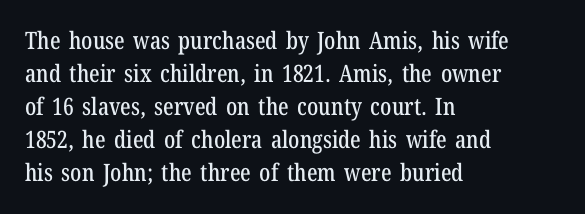
The type sits square on the baseline with zero lean. Students, observe: this is what conventionally led text looks like. Notice how the passage keeps a crisp vertical edge on the left only. Lines of text with bare space underneath.
